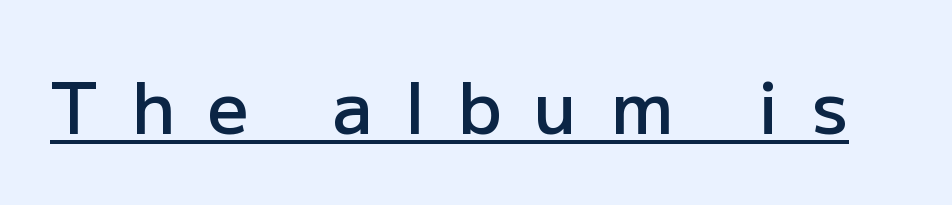
The image shows 72 px semibold sans-serif type, upright; set unusually wide letter spacing (+0.45 em), underlined; low stroke contrast and a medium x-height.
